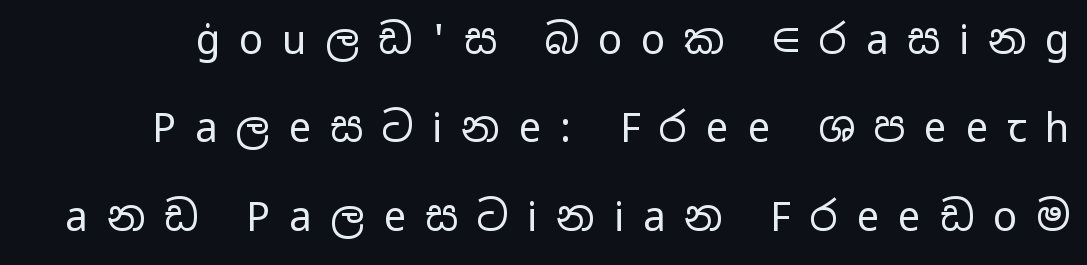
The image shows 40 px regular-weight, wide sans-serif type, upright; set loose line spacing (2.21x), unusually wide letter spacing (+0.47 em), not underlined; low stroke contrast and a medium x-height.
